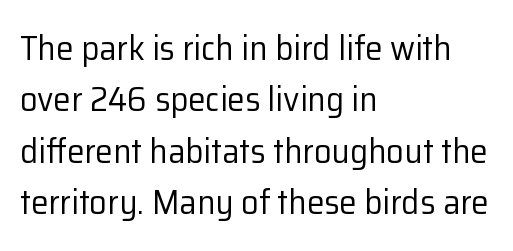
The image shows 35 px regular-weight sans-serif type, upright; set left-aligned, normal line spacing (1.47x), normal letter spacing, not underlined; low stroke contrast and a medium x-height.
